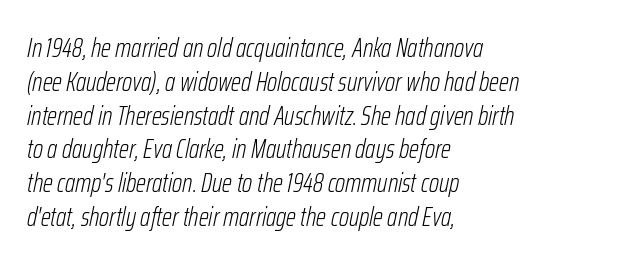
Which margin do the lines hug? The left one — the right edge is uneven. The typesetting does not lean heavy: it is not bold. Unmarked baselines from the first word to the last. The gaps between neighbouring characters are ordinary and unremarkable. Regarding leading, the lines here are spaced in the standard way.
